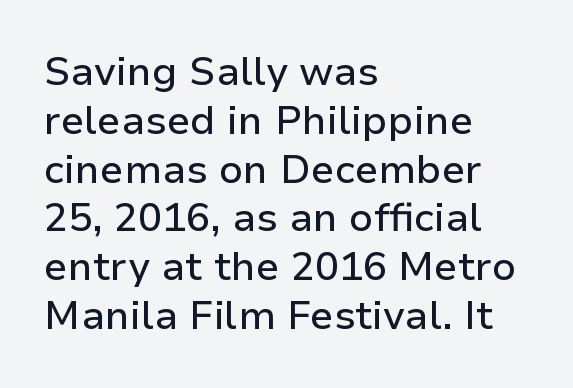
Is this a fixed-width face? No — the glyphs have proportional, varying widths. Is this a sans? Yes — the strokes have no serifs. The letters sit at their default tracking, neither squeezed nor spread. This rendering uses left alignment, leaving the right contour irregular. Do the letters lean? They stand straight. Glance below the letters and you will spot only blank space.
